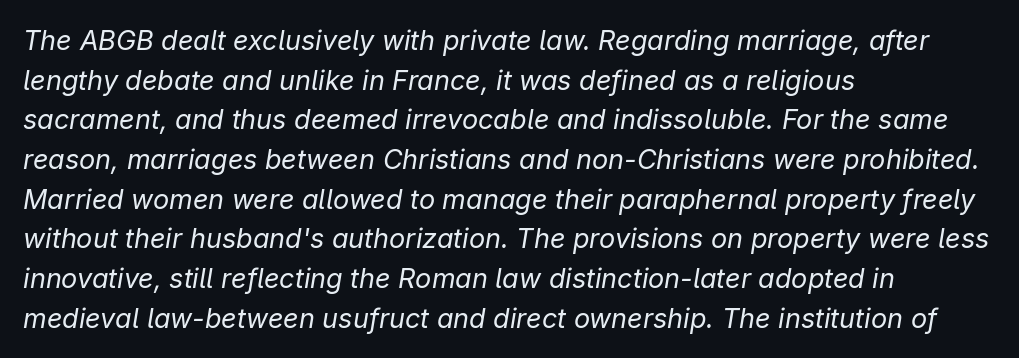
Slant detected: the letters are inclined. Caption: face not bold, strokes unweighted. Where is the straight margin? On the left. Evenly set lines give the paragraph a standard silhouette.
